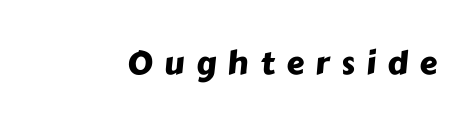
Proportional: the letters do not fall into vertical columns. Short note: letters widely spaced. No feet cap the strokes, marking this as sans-serif type. A bare baseline throughout the passage.
